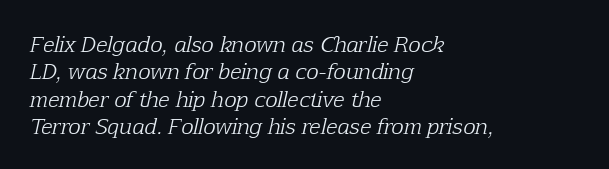
Q: Is the text bold? A: No.
Q: Is the text italic (slanted)? A: Yes, it leans right by about 12 degrees.
Q: Is the text underlined? A: No.
Q: How is the paragraph aligned? A: Left-aligned.
Q: Is the spacing between letters normal or unusually wide? A: Normal.
Q: Is the spacing between lines tight, normal or loose? A: Normal.
